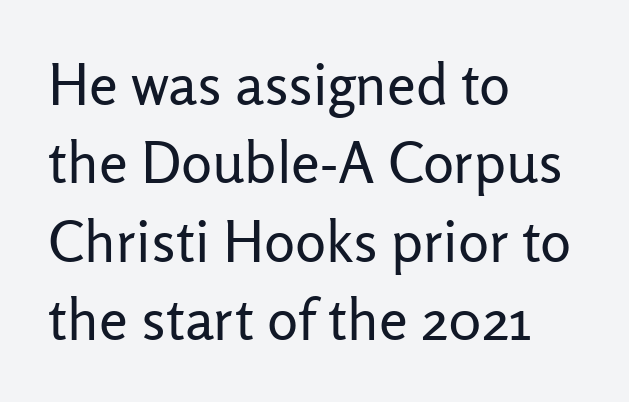
Every stem runs plumb, perpendicular to the baseline. The face used here is proportionally spaced, like ordinary book or web type. The lines sit at an ordinary, default distance from one another. The text block is weighted toward the left margin, trailing off unevenly rightward.
